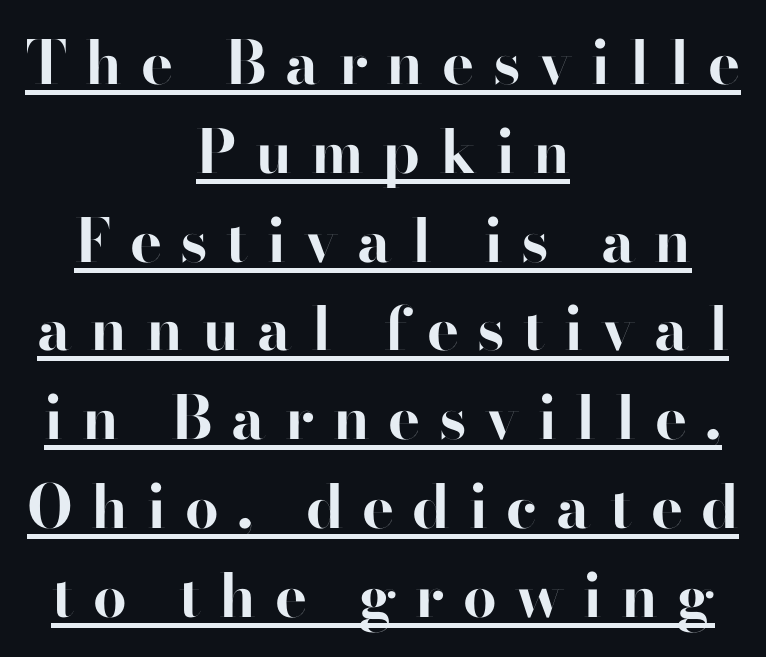
{"serif": "no", "italic": "no", "bold": "yes", "weight": "bold", "width": "normal", "stroke_contrast": "high", "x_height": "small", "monospaced": "no", "underline": "yes", "align": "center", "line_spacing": "normal", "line_spacing_ratio": 1.48, "letter_spacing": "wide", "letter_spacing_em": 0.31, "glyph_px": 60}
